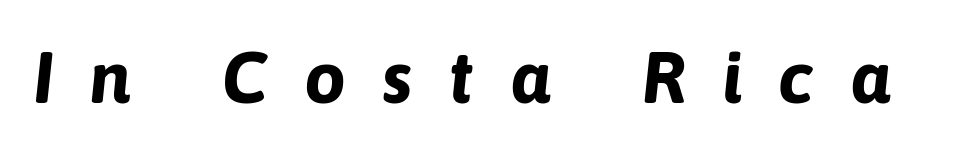
Is the type slanted? Yes — the strokes lean at a clear angle. Weight check: bold — yes, fully. The string is rendered with underlining switched off. Do the characters align in a grid? No, the font is proportional. Between one letter and the next there's a generous, obvious gap.
